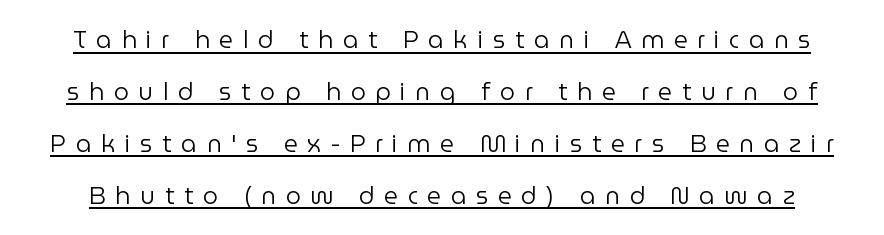
The image shows 24 px text type, upright; set loose line spacing (2.16x), unusually wide letter spacing (+0.4 em), underlined.
